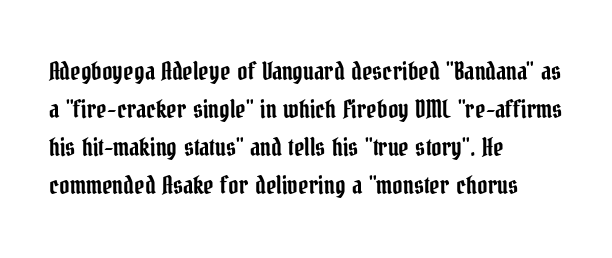
{"italic": "no", "underline": "no", "align": "left", "line_spacing": "normal", "line_spacing_ratio": 1.52, "letter_spacing": "normal", "letter_spacing_em": 0.0, "glyph_px": 25}
